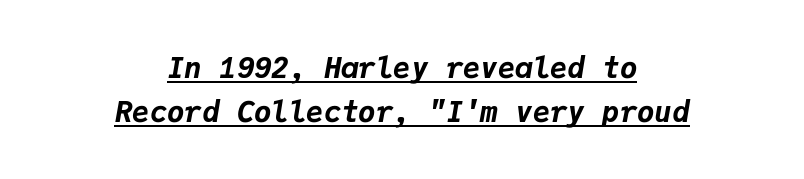
The image shows 29 px bold type, italic (leaning right), monospaced; set centered, normal line spacing (1.51x), normal letter spacing, underlined; low stroke contrast and a medium x-height.
